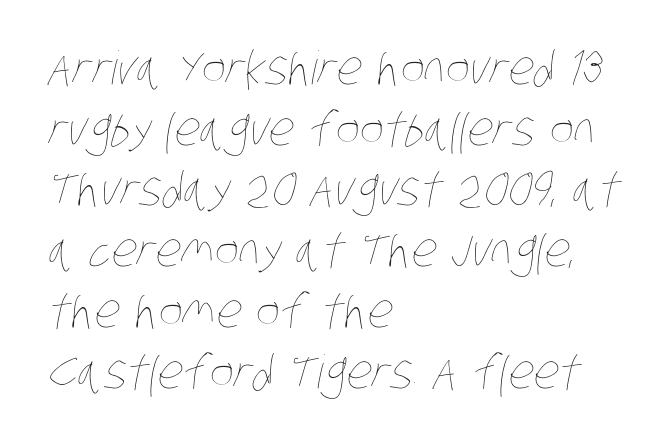
{"bold": "no", "weight": "thin", "width": "condensed", "stroke_contrast": "low", "x_height": "large", "monospaced": "no", "underline": "no", "align": "left", "line_spacing": "normal", "line_spacing_ratio": 1.32, "letter_spacing": "normal", "letter_spacing_em": 0.0, "glyph_px": 46}
